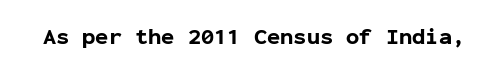
Short note: letters normally spaced. Words float on clear page, feet unadorned. The letters stand upright; this is a roman face. Heavy, bold letterforms.
